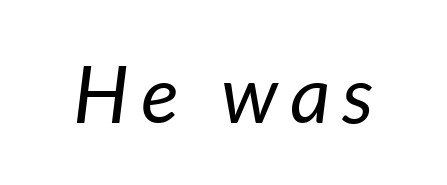
Check under the words: just untouched page. Spacing verdict: proportional, widths tailored to each character. Italic: yes, the glyphs are oblique. The letterforms sit at book weight or below.
